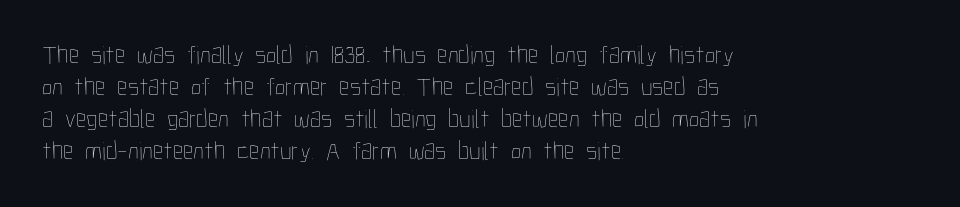
The image shows 26 px text type, upright; set left-aligned, line spacing 1.23x, normal letter spacing, not underlined.
